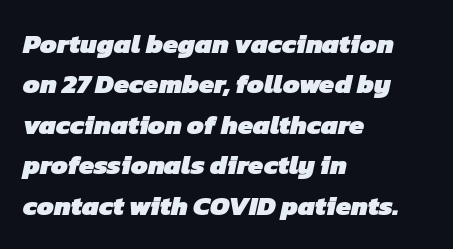
The image shows 27 px bold type; set left-aligned, normal line spacing (1.5x), normal letter spacing, not underlined.
